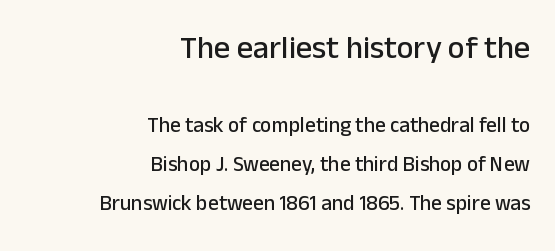
The image shows 32 px sans-serif type, upright; set right-aligned, line spacing 1.86x, normal letter spacing, not underlined; the first (top) block is 1.52x larger; low stroke contrast and a medium x-height.
